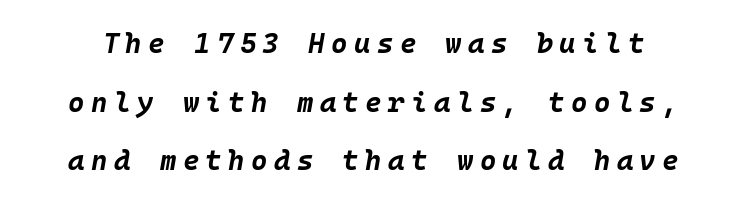
{"italic": "yes", "lean": "right", "slant_degrees": 10, "bold": "yes", "weight": "bold", "width": "normal", "stroke_contrast": "low", "x_height": "large", "monospaced": "yes", "underline": "no", "line_spacing": "loose", "line_spacing_ratio": 2.09, "letter_spacing": "wide", "letter_spacing_em": 0.23, "glyph_px": 28}
